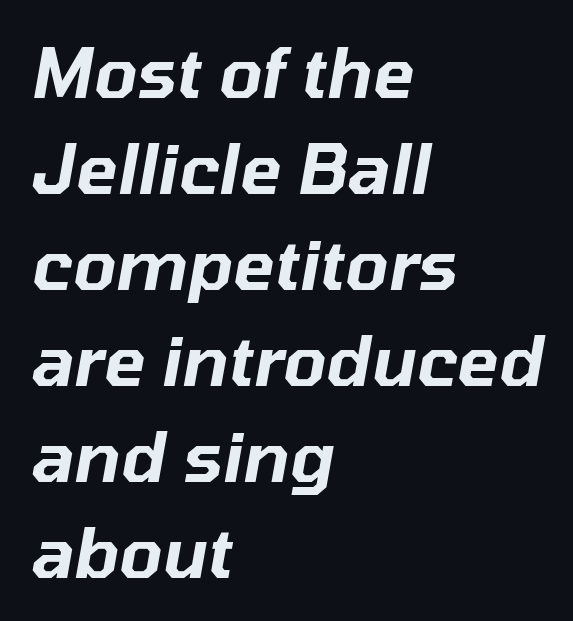
Varying glyph widths throughout — classic text-font behaviour. The letters sit at their default tracking, neither squeezed nor spread. A typesetter would call this leading conventional body-copy spacing. Quick note: underline off. Italic: yes, the glyphs are oblique. One-word summary of the alignment: left.
